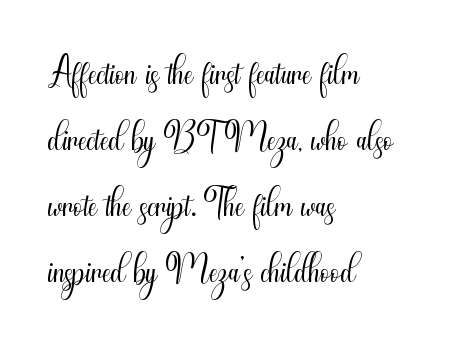
Only glyphs here, with clear space below each row. The letters advance in unequal steps, a hallmark of proportional type. Inter-character spacing is left at the font's built-in metrics. Check where the strokes stop: nothing finishes them off — pure sans. The rag falls on the right side of this text block.
